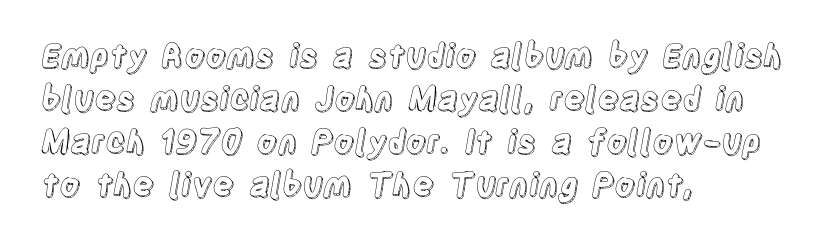
{"width": "condensed", "x_height": "large", "monospaced": "no", "underline": "no", "align": "left", "line_spacing": "normal", "line_spacing_ratio": 1.34, "letter_spacing": "normal", "letter_spacing_em": 0.0, "glyph_px": 32}
